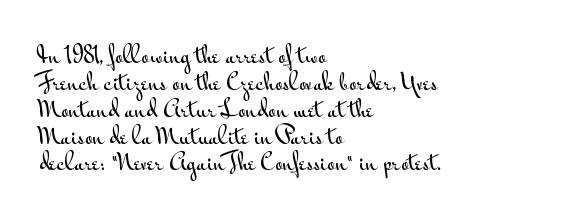
{"underline": "no", "align": "left", "line_spacing_ratio": 1.22, "letter_spacing": "normal", "letter_spacing_em": 0.0, "glyph_px": 22}
